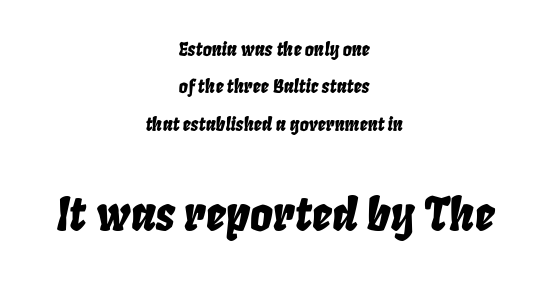
The image shows 45 px condensed type, italic (leaning right); set centered, loose line spacing (2.08x), normal letter spacing, not underlined; the second (bottom) block is 2.5x larger; low stroke contrast and a large x-height.
